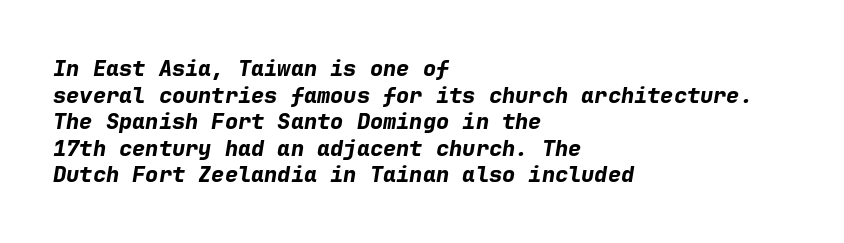
{"italic": "yes", "lean": "right", "slant_degrees": 9, "bold": "yes", "underline": "no", "align": "left", "line_spacing_ratio": 1.21, "letter_spacing": "normal", "letter_spacing_em": 0.0, "glyph_px": 22}
